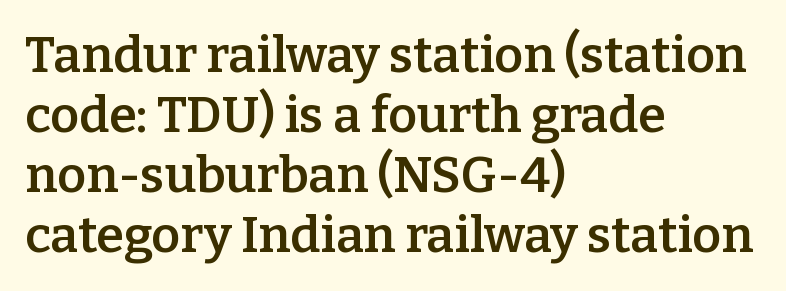
Q: Is the text bold? A: Semi-bold.
Q: Is the text italic (slanted)? A: No, it is upright.
Q: Is the typeface a serif or a sans-serif typeface? A: Serif.
Q: Is the text underlined? A: No.
Q: How is the paragraph aligned? A: Left-aligned.
Q: Is the spacing between letters normal or unusually wide? A: Normal.
Q: Width (condensed, normal, or wide)? A: Normal.
Q: Stroke contrast? A: Low.
Q: x-height? A: Medium.
Q: Monospaced? A: No.
